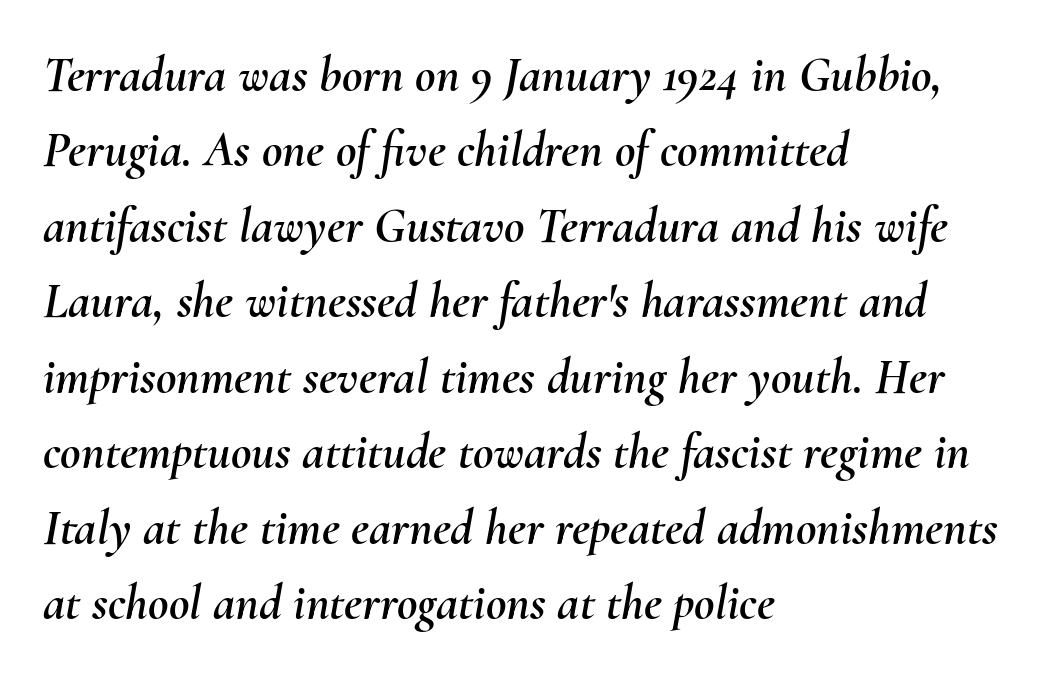
The passage shown leans; its letterforms are oblique. Between one letter and the next there's only the usual sliver of space. Beneath every word, the page is bare. The passage shown is typed in a proportional face where columns would drift. Vertically, the passage feels balanced, rows spaced as you'd expect.
